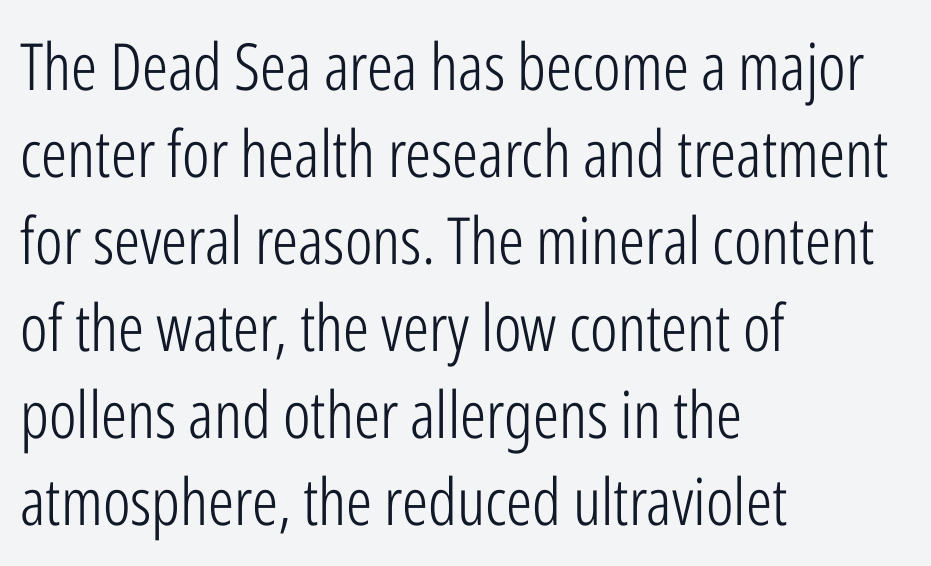
Q: Is the text bold? A: No.
Q: Is the text italic (slanted)? A: No, it is upright.
Q: Is the typeface a serif or a sans-serif typeface? A: Sans-serif.
Q: Is the text underlined? A: No.
Q: How is the paragraph aligned? A: Left-aligned.
Q: Is the spacing between letters normal or unusually wide? A: Normal.
Q: Is the spacing between lines tight, normal or loose? A: Normal.
Q: Width (condensed, normal, or wide)? A: Condensed.
Q: Stroke contrast? A: Low.
Q: x-height? A: Medium.
Q: Monospaced? A: No.
